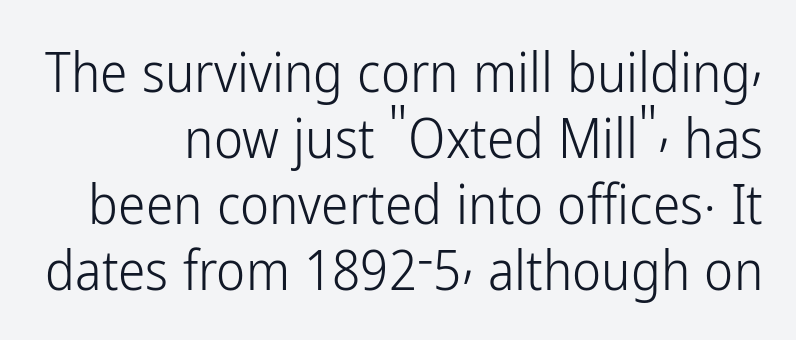
{"serif": "no", "italic": "no", "bold": "no", "weight": "light", "width": "condensed", "stroke_contrast": "low", "x_height": "medium", "monospaced": "no", "underline": "no", "line_spacing_ratio": 1.2, "letter_spacing": "normal", "letter_spacing_em": 0.0, "glyph_px": 55}
